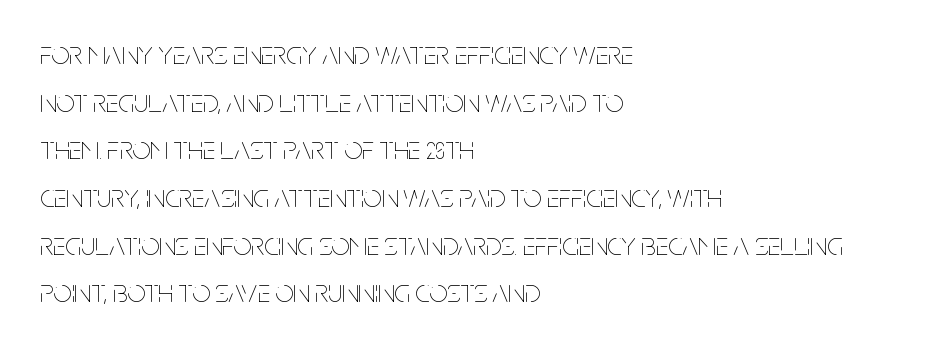
This sample uses plain, unmodified letter spacing. The rag falls on the right side of this text block. The face used here is proportionally spaced, like ordinary book or web type. Notice how descenders clear the ascenders below comfortably — that's standard leading. Descenders hang freely into open space. The letterforms sit at book weight or below.
